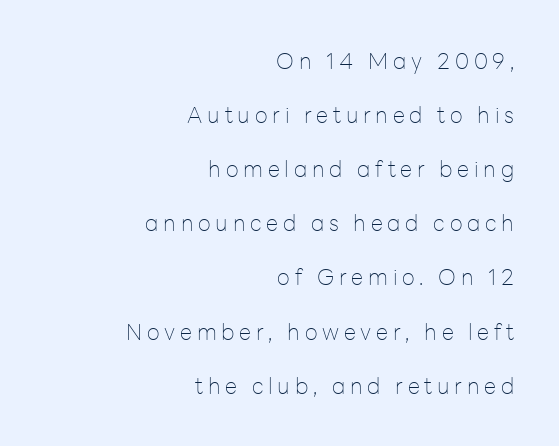
Caption: face not bold, strokes unweighted. The strip under each line holds only bare page. Upright lettering throughout. This rendering widens character spacing well past its baseline value. Is the block centered? No — it sits flush against the right margin.
